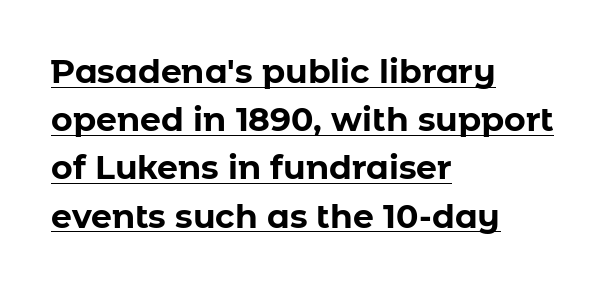
Short note: letters normally spaced. The rendering anchors every line to the left-hand side. Plenty of ink on the page — the face is bold. Horizontal bands of white between lines are of average thickness. The letters stand straight up with perfectly vertical stems. What decoration does the sample have? An underline.
